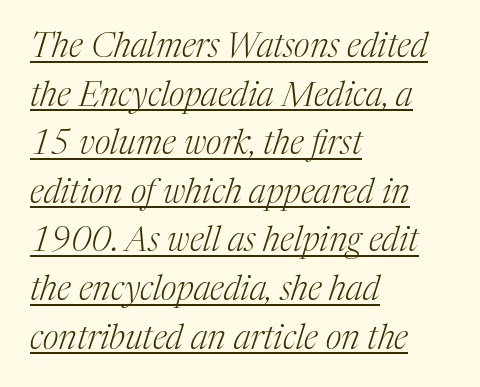
Q: Is the text bold? A: No.
Q: Is the text italic (slanted)? A: Yes, it leans right by about 17 degrees.
Q: Is the typeface a serif or a sans-serif typeface? A: Serif.
Q: Is the text underlined? A: Yes.
Q: How is the paragraph aligned? A: Left-aligned.
Q: Is the spacing between letters normal or unusually wide? A: Normal.
Q: Is the spacing between lines tight, normal or loose? A: Normal.
Q: Width (condensed, normal, or wide)? A: Normal.
Q: Stroke contrast? A: Medium.
Q: x-height? A: Medium.
Q: Monospaced? A: No.
